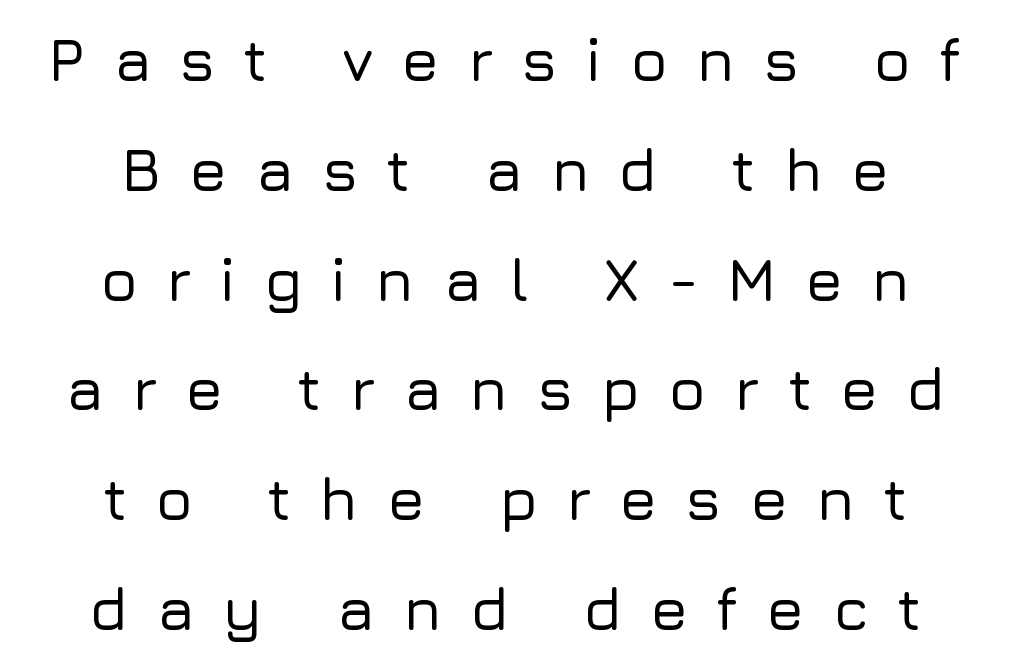
Q: Is the text italic (slanted)? A: No, it is upright.
Q: Is the typeface a serif or a sans-serif typeface? A: Sans-serif.
Q: Is the text underlined? A: No.
Q: How is the paragraph aligned? A: Centered.
Q: Is the spacing between letters normal or unusually wide? A: Unusually wide.
Q: Width (condensed, normal, or wide)? A: Normal.
Q: Stroke contrast? A: Low.
Q: x-height? A: Medium.
Q: Monospaced? A: No.
